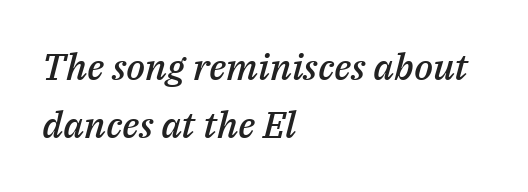
{"italic": "yes", "lean": "right", "slant_degrees": 14, "bold": "semi", "weight": "semibold", "width": "normal", "stroke_contrast": "medium", "x_height": "medium", "monospaced": "no", "underline": "no", "align": "left", "line_spacing": "normal", "line_spacing_ratio": 1.57, "letter_spacing": "normal", "letter_spacing_em": 0.0, "glyph_px": 37}
